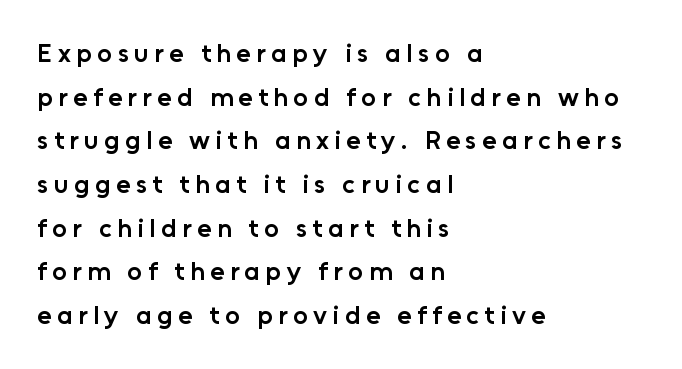
{"italic": "no", "bold": "semi", "underline": "no", "align": "left", "line_spacing": "normal", "line_spacing_ratio": 1.68, "letter_spacing": "wide", "letter_spacing_em": 0.21, "glyph_px": 26}
